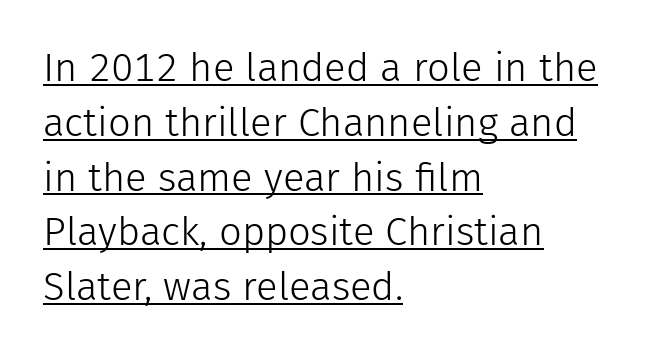
{"serif": "no", "italic": "no", "bold": "no", "weight": "light", "width": "normal", "stroke_contrast": "low", "x_height": "medium", "monospaced": "no", "underline": "yes", "align": "left", "line_spacing": "normal", "line_spacing_ratio": 1.37, "letter_spacing": "normal", "letter_spacing_em": 0.0, "glyph_px": 40}
